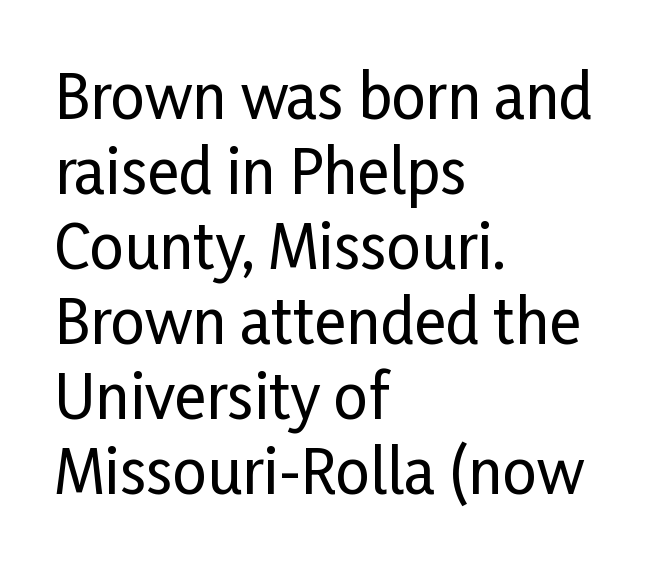
Q: Is the text italic (slanted)? A: No, it is upright.
Q: Is the typeface a serif or a sans-serif typeface? A: Sans-serif.
Q: Is the text underlined? A: No.
Q: How is the paragraph aligned? A: Left-aligned.
Q: Is the spacing between letters normal or unusually wide? A: Normal.
Q: Is the spacing between lines tight, normal or loose? A: Normal.
Q: Width (condensed, normal, or wide)? A: Condensed.
Q: Stroke contrast? A: Low.
Q: x-height? A: Medium.
Q: Monospaced? A: No.
